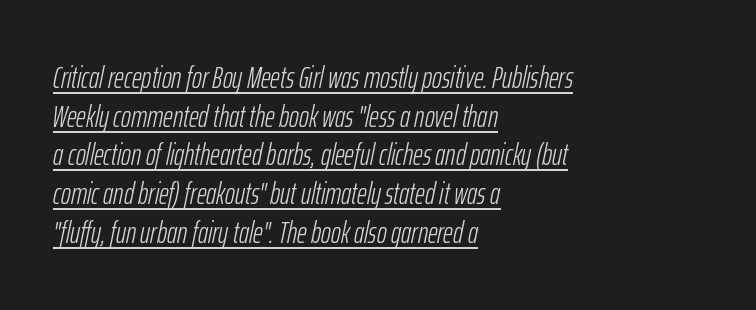
The image shows 30 px light, condensed type, italic (leaning right); set left-aligned, normal line spacing (1.29x), normal letter spacing, underlined; low stroke contrast and a medium x-height.
